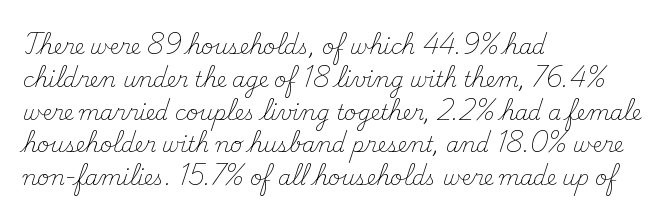
The image shows 21 px text type; set left-aligned, normal line spacing (1.56x), normal letter spacing, not underlined.
